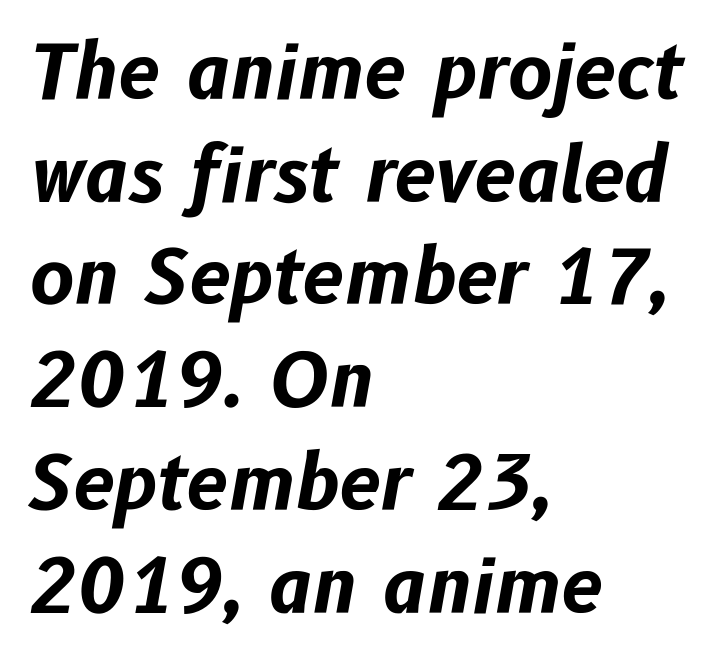
{"italic": "yes", "lean": "right", "slant_degrees": 10, "bold": "yes", "weight": "bold", "width": "normal", "stroke_contrast": "low", "x_height": "medium", "monospaced": "no", "underline": "no", "align": "left", "line_spacing": "normal", "line_spacing_ratio": 1.37, "letter_spacing": "normal", "letter_spacing_em": 0.0, "glyph_px": 75}
